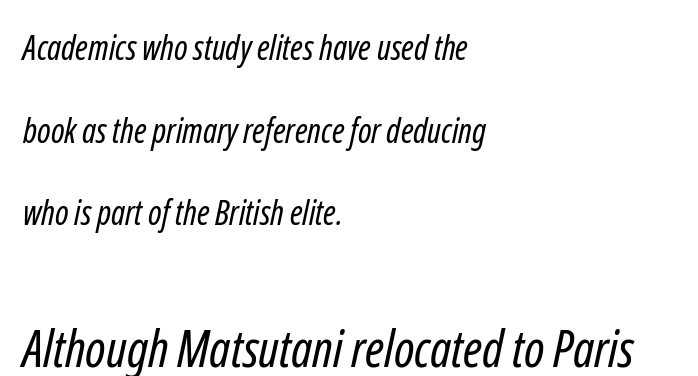
Q: Is the text bold? A: No.
Q: Is the typeface a serif or a sans-serif typeface? A: Sans-serif.
Q: Is the text underlined? A: No.
Q: How is the paragraph aligned? A: Left-aligned.
Q: Is the spacing between letters normal or unusually wide? A: Normal.
Q: Is the spacing between lines tight, normal or loose? A: Loose.
Q: Which block of text is set in a larger size, the first (top) or the second (bottom)? A: The second (bottom) one.
Q: Width (condensed, normal, or wide)? A: Condensed.
Q: Stroke contrast? A: Low.
Q: x-height? A: Medium.
Q: Monospaced? A: No.
